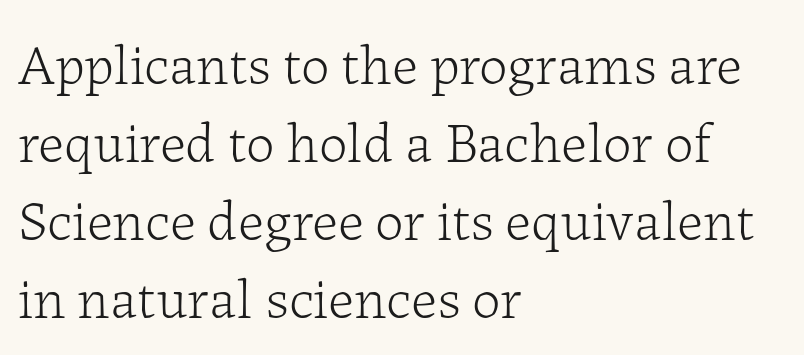
{"serif": "yes", "italic": "no", "bold": "no", "weight": "light", "width": "normal", "stroke_contrast": "low", "x_height": "medium", "monospaced": "no", "underline": "no", "align": "left", "line_spacing": "normal", "line_spacing_ratio": 1.37, "letter_spacing": "normal", "letter_spacing_em": 0.0, "glyph_px": 57}
